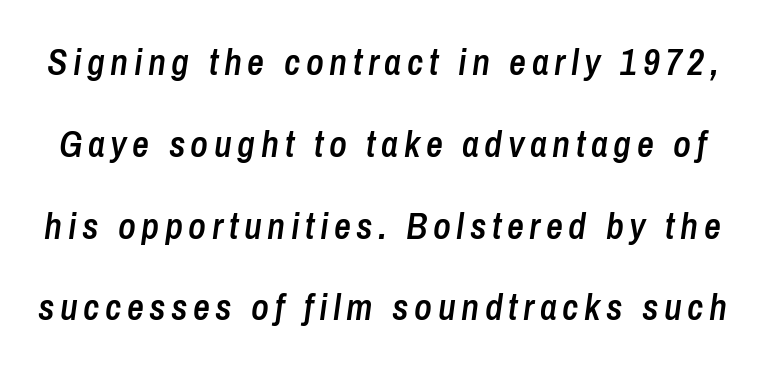
Q: Is the text bold? A: Semi-bold.
Q: Is the text italic (slanted)? A: Yes, it leans right by about 8 degrees.
Q: Is the text underlined? A: No.
Q: Is the spacing between lines tight, normal or loose? A: Loose.
Q: Width (condensed, normal, or wide)? A: Condensed.
Q: Stroke contrast? A: Low.
Q: x-height? A: Medium.
Q: Monospaced? A: No.
